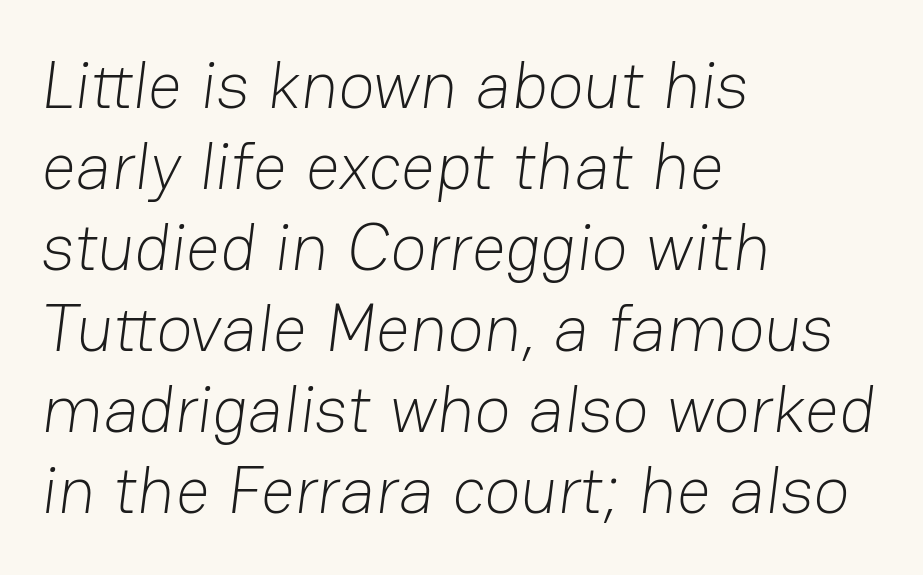
Q: Is the text bold? A: No.
Q: Is the typeface a serif or a sans-serif typeface? A: Sans-serif.
Q: Is the text underlined? A: No.
Q: How is the paragraph aligned? A: Left-aligned.
Q: Is the spacing between letters normal or unusually wide? A: Normal.
Q: Width (condensed, normal, or wide)? A: Normal.
Q: Stroke contrast? A: Low.
Q: x-height? A: Medium.
Q: Monospaced? A: No.
